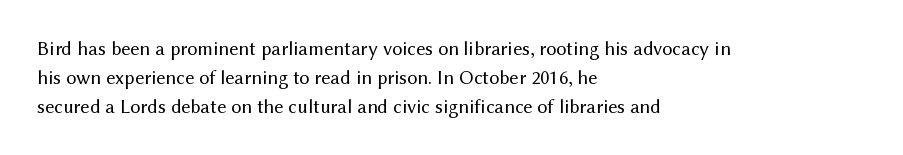
Q: Is the text bold? A: No.
Q: Is the text italic (slanted)? A: No, it is upright.
Q: Is the text underlined? A: No.
Q: How is the paragraph aligned? A: Left-aligned.
Q: Is the spacing between letters normal or unusually wide? A: Normal.
Q: Is the spacing between lines tight, normal or loose? A: Normal.
